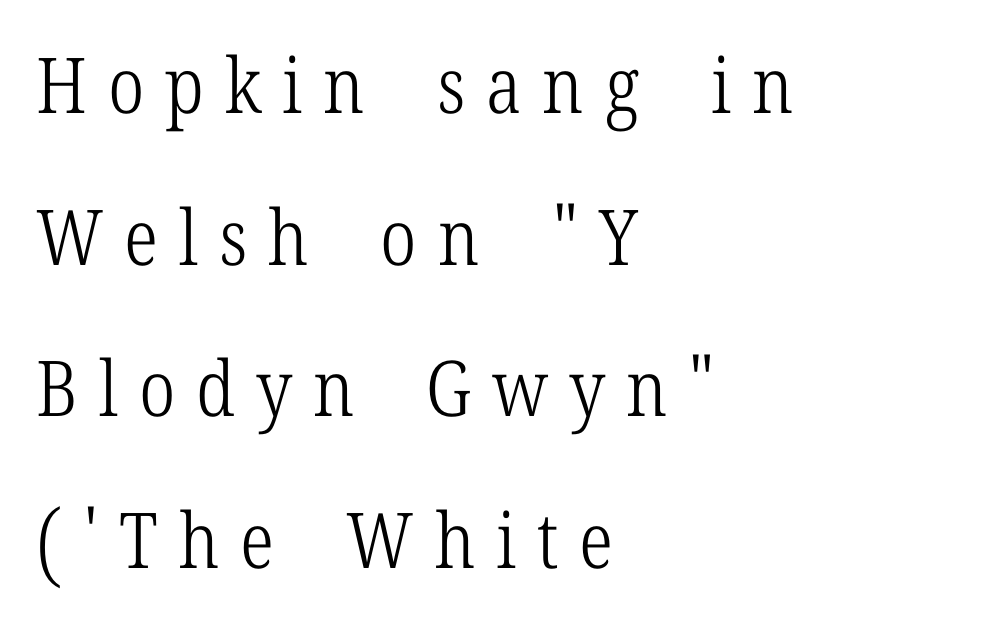
Q: Is the text bold? A: No.
Q: Is the text italic (slanted)? A: No, it is upright.
Q: Is the typeface a serif or a sans-serif typeface? A: Serif.
Q: Is the text underlined? A: No.
Q: How is the paragraph aligned? A: Left-aligned.
Q: Is the spacing between letters normal or unusually wide? A: Unusually wide.
Q: Is the spacing between lines tight, normal or loose? A: Loose.
Q: Width (condensed, normal, or wide)? A: Condensed.
Q: Stroke contrast? A: Low.
Q: x-height? A: Medium.
Q: Monospaced? A: No.
